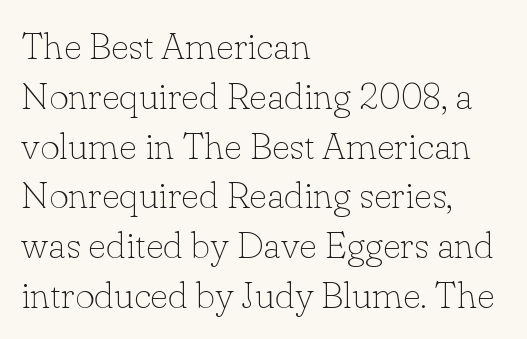
The image shows 38 px thin serif type, upright; set left-aligned, normal line spacing (1.31x), normal letter spacing, not underlined; low stroke contrast and a small x-height.
